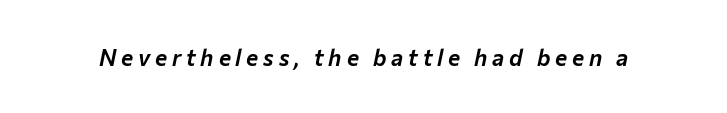
{"italic": "yes", "lean": "right", "slant_degrees": 12, "underline": "no", "letter_spacing": "wide", "letter_spacing_em": 0.21, "glyph_px": 23}
